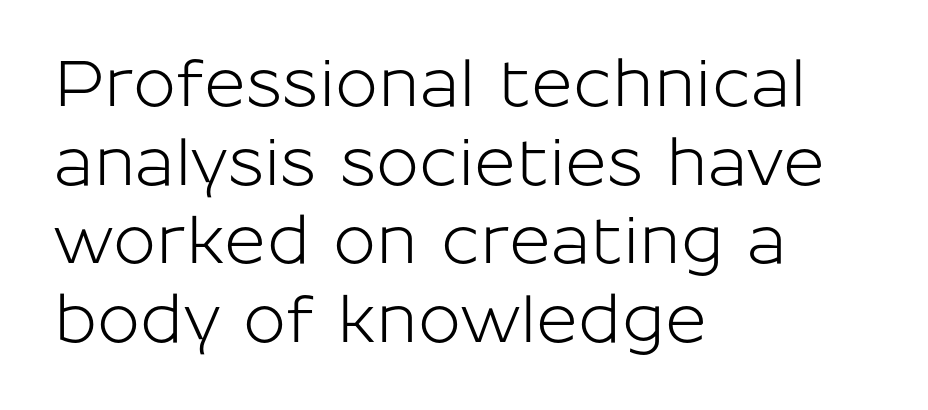
The image shows 64 px sans-serif type, upright; set left-aligned, line spacing 1.23x, normal letter spacing, not underlined; low stroke contrast and a medium x-height.
